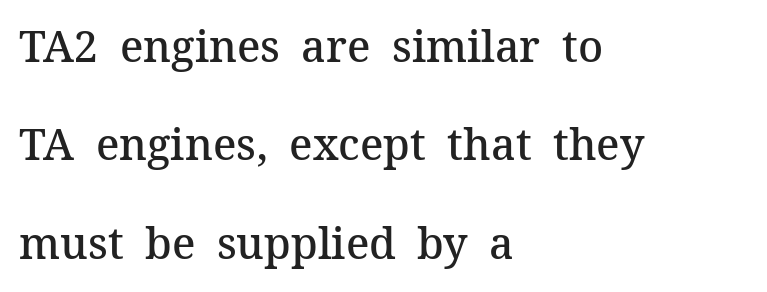
Q: Is the text bold? A: Semi-bold.
Q: Is the text italic (slanted)? A: No, it is upright.
Q: Is the typeface a serif or a sans-serif typeface? A: Serif.
Q: Is the text underlined? A: No.
Q: How is the paragraph aligned? A: Left-aligned.
Q: Is the spacing between letters normal or unusually wide? A: Normal.
Q: Is the spacing between lines tight, normal or loose? A: Loose.
Q: Width (condensed, normal, or wide)? A: Normal.
Q: Stroke contrast? A: Medium.
Q: x-height? A: Medium.
Q: Monospaced? A: No.
